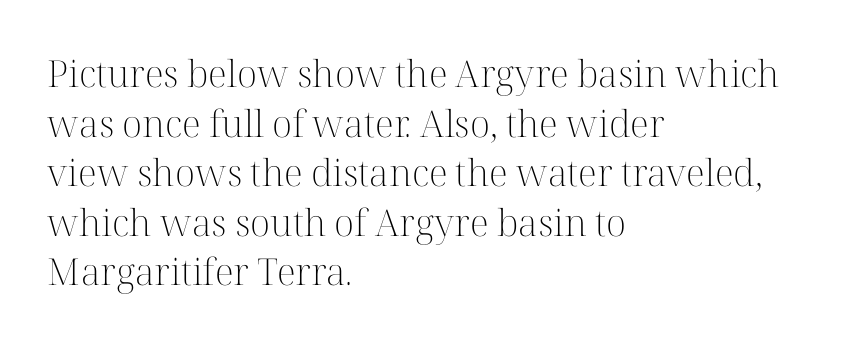
There is no visible air inserted between adjacent glyphs. Each letter keeps its own natural width here, so spacing adapts to shape. The passage shown is not bold in any degree. Plain, unruled lines of type. Vertical strokes here are truly vertical. Line beginnings align vertically; line endings do not.
